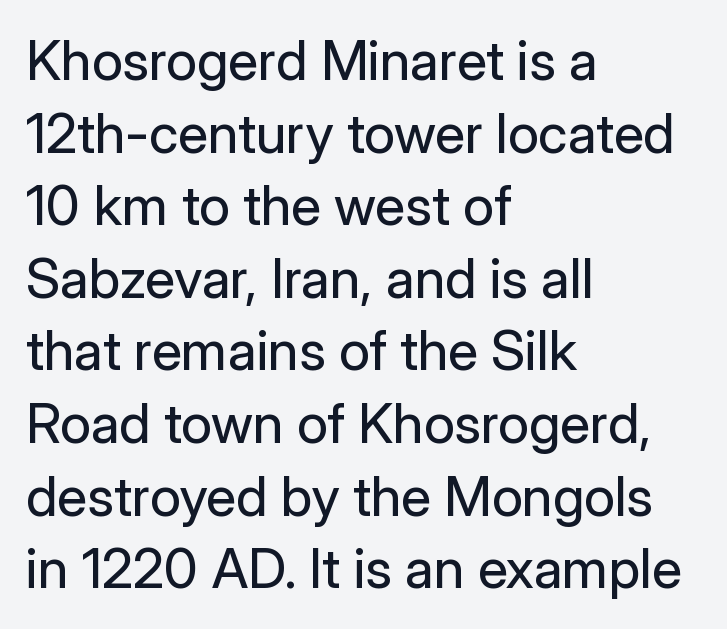
This sample has the flowing, uneven cadence of proportional lettering. The letterforms sit shoulder to shoulder at normal distance. Every row of glyphs begins at an identical x-position on the left. Horizontal bands of white between lines are of average thickness. The type family on display is of the sans-serif kind. Think standard paragraph weight, or any step lighter than that.
